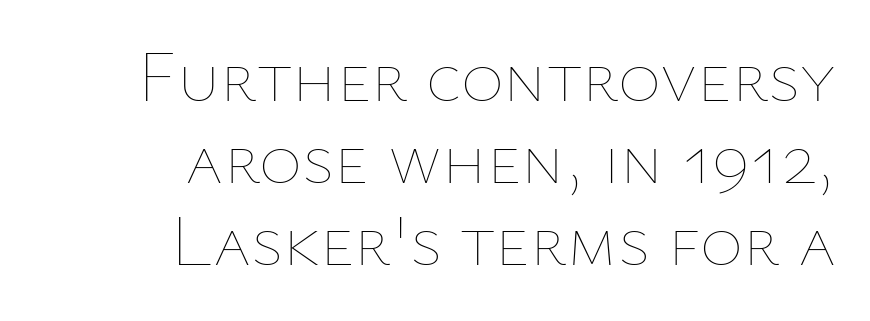
Q: Is the text bold? A: No.
Q: Is the text italic (slanted)? A: No, it is upright.
Q: Is the text underlined? A: No.
Q: How is the paragraph aligned? A: Right-aligned.
Q: Is the spacing between letters normal or unusually wide? A: Normal.
Q: Is the spacing between lines tight, normal or loose? A: Tight.
Q: Width (condensed, normal, or wide)? A: Normal.
Q: Stroke contrast? A: Low.
Q: x-height? A: Medium.
Q: Monospaced? A: No.
